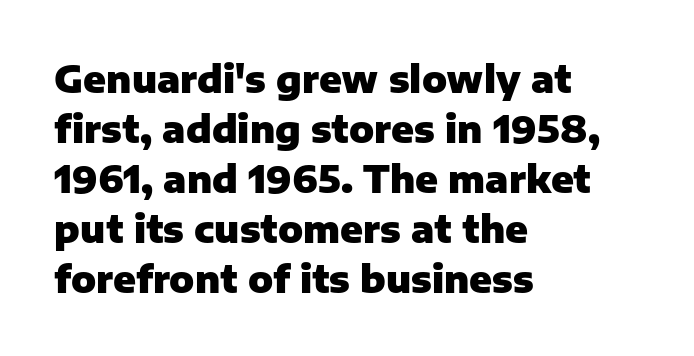
{"serif": "no", "italic": "no", "bold": "yes", "weight": "heavy", "width": "normal", "stroke_contrast": "low", "x_height": "medium", "monospaced": "no", "underline": "no", "align": "left", "line_spacing": "normal", "line_spacing_ratio": 1.35, "letter_spacing": "normal", "letter_spacing_em": 0.0, "glyph_px": 37}
